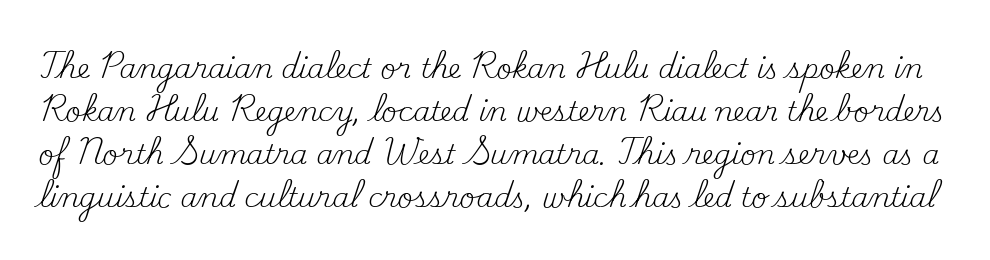
Q: Is the text bold? A: No.
Q: Is the text italic (slanted)? A: Yes.
Q: Is the text underlined? A: No.
Q: Is the spacing between letters normal or unusually wide? A: Normal.
Q: Is the spacing between lines tight, normal or loose? A: Normal.
